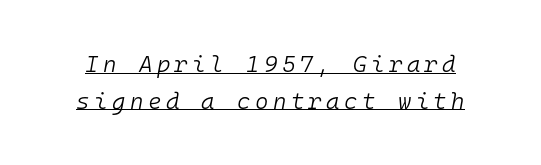
Q: Is the text bold? A: No.
Q: Is the text italic (slanted)? A: Yes, it leans right by about 10 degrees.
Q: Is the text underlined? A: Yes.
Q: Is the spacing between lines tight, normal or loose? A: Normal.
